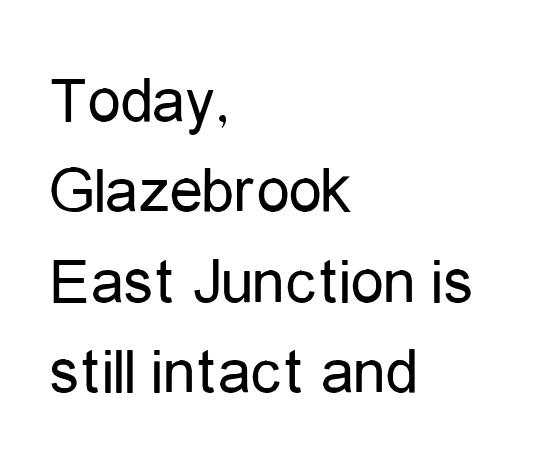
Q: Is the text bold? A: No.
Q: Is the text italic (slanted)? A: No, it is upright.
Q: Is the typeface a serif or a sans-serif typeface? A: Sans-serif.
Q: Is the text underlined? A: No.
Q: How is the paragraph aligned? A: Left-aligned.
Q: Is the spacing between letters normal or unusually wide? A: Normal.
Q: Is the spacing between lines tight, normal or loose? A: Normal.
Q: Width (condensed, normal, or wide)? A: Condensed.
Q: Stroke contrast? A: Low.
Q: x-height? A: Medium.
Q: Monospaced? A: No.
